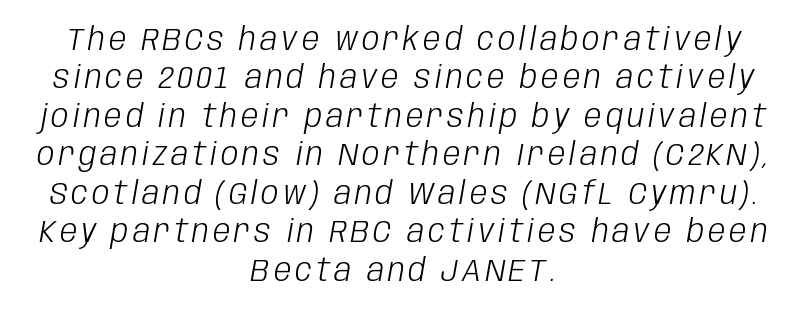
{"italic": "yes", "lean": "right", "slant_degrees": 10, "bold": "no", "weight": "light", "width": "condensed", "stroke_contrast": "low", "x_height": "large", "monospaced": "no", "underline": "no", "align": "center", "line_spacing_ratio": 1.24, "glyph_px": 31}
